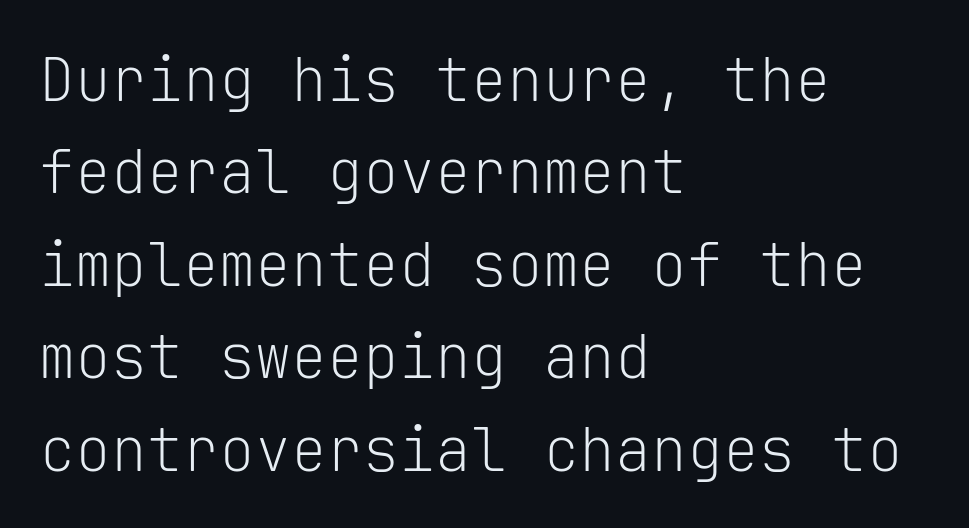
{"serif": "no", "italic": "no", "bold": "no", "weight": "light", "width": "normal", "stroke_contrast": "low", "x_height": "medium", "monospaced": "yes", "underline": "no", "align": "left", "line_spacing": "normal", "line_spacing_ratio": 1.54, "letter_spacing": "normal", "letter_spacing_em": 0.0, "glyph_px": 60}
